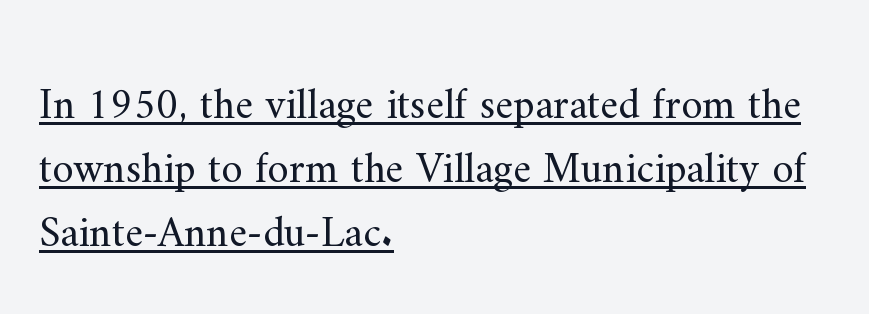
The vertical gap from one line to the next is medium. A light-to-regular cut is what we see here. Each word holds together tightly as a unit, with standard inter-letter gaps. Ordinary non-slanted type is in use.
